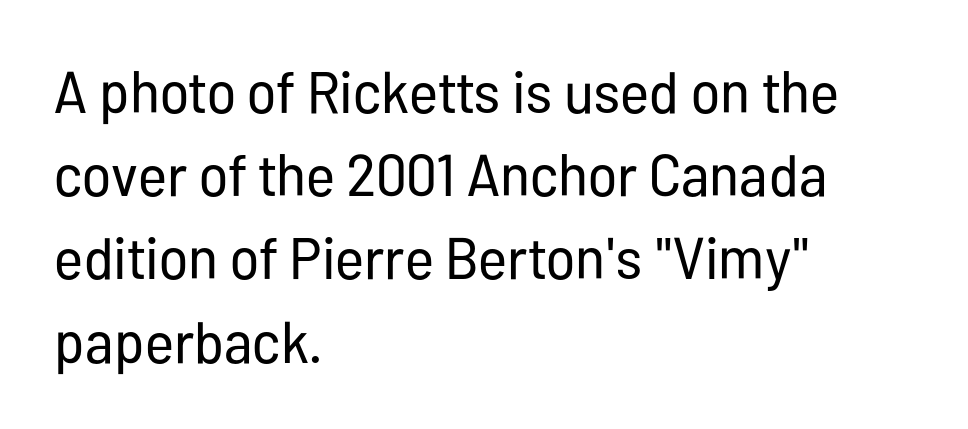
{"serif": "no", "italic": "no", "bold": "no", "weight": "regular", "width": "condensed", "stroke_contrast": "low", "x_height": "medium", "monospaced": "no", "underline": "no", "align": "left", "line_spacing": "normal", "line_spacing_ratio": 1.41, "letter_spacing": "normal", "letter_spacing_em": 0.0, "glyph_px": 59}
